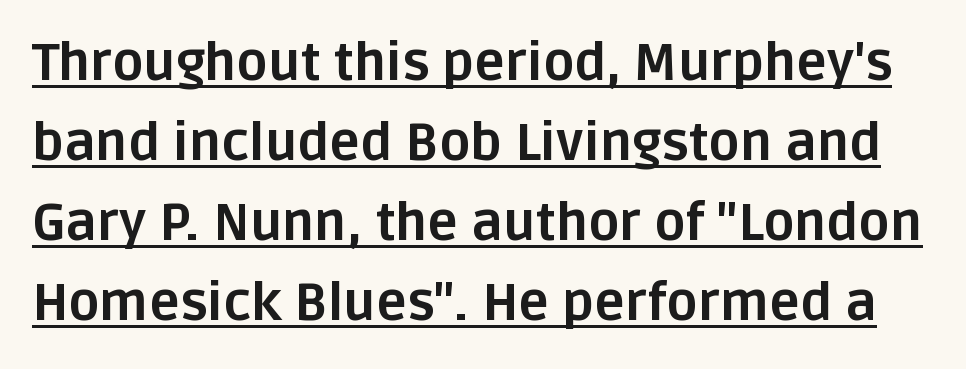
Q: Is the text bold? A: Yes.
Q: Is the text italic (slanted)? A: No, it is upright.
Q: Is the typeface a serif or a sans-serif typeface? A: Sans-serif.
Q: Is the text underlined? A: Yes.
Q: Is the spacing between letters normal or unusually wide? A: Normal.
Q: Is the spacing between lines tight, normal or loose? A: Normal.
Q: Width (condensed, normal, or wide)? A: Normal.
Q: Stroke contrast? A: Low.
Q: x-height? A: Large.
Q: Monospaced? A: No.
